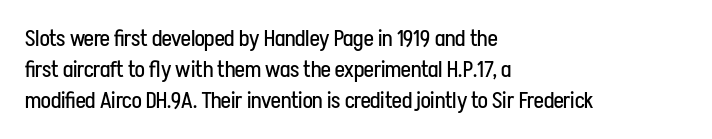
Q: Is the text bold? A: No.
Q: Is the text italic (slanted)? A: No, it is upright.
Q: Is the text underlined? A: No.
Q: How is the paragraph aligned? A: Left-aligned.
Q: Is the spacing between letters normal or unusually wide? A: Normal.
Q: Is the spacing between lines tight, normal or loose? A: Normal.
